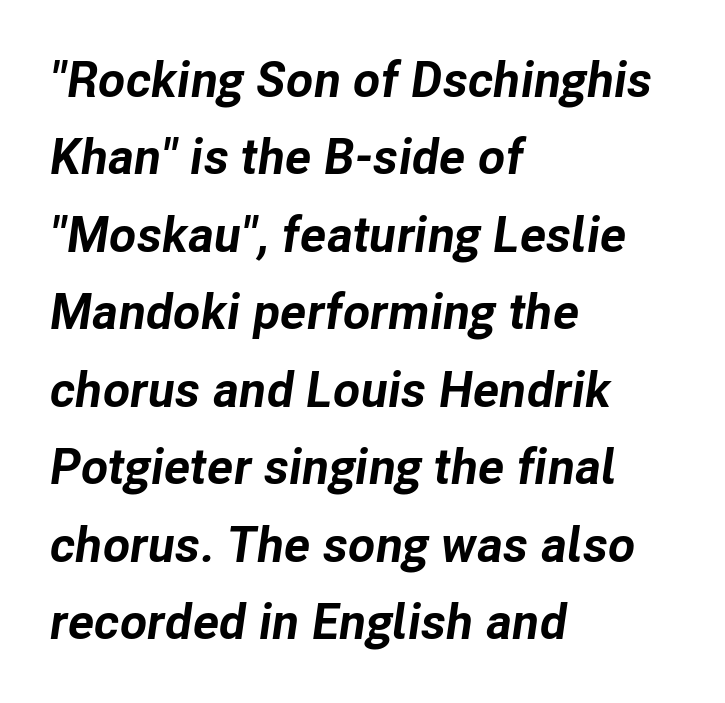
Underlining? Definitely not there. Does the leading feel generous? No, just average. Weight: bold. You could not count columns in this text — the font is proportionally spaced. Typeset ragged right — the left edge is the straight one.
